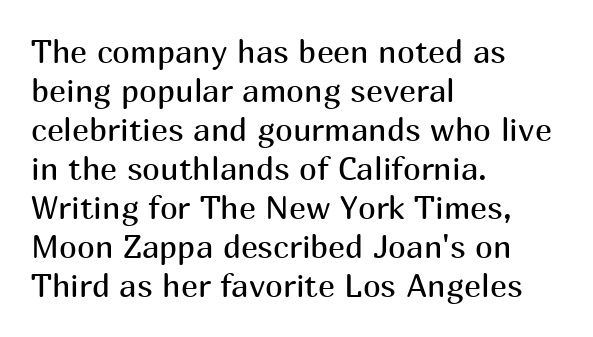
Letter spacing: default. Is the block centered? No — it sits flush against the left margin. The baseline area is clear. These glyphs show unthickened strokes, regular width or finer. Spacing verdict: proportional, widths tailored to each character.
